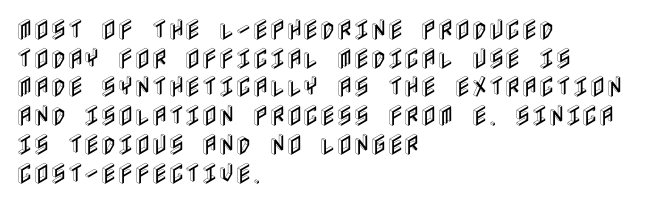
The image shows 23 px text type, upright; set left-aligned, normal line spacing (1.25x), normal letter spacing, not underlined.
